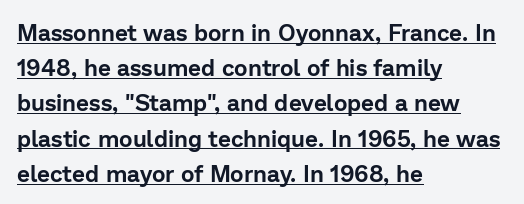
Q: Is the text italic (slanted)? A: No, it is upright.
Q: Is the text underlined? A: Yes.
Q: How is the paragraph aligned? A: Left-aligned.
Q: Is the spacing between letters normal or unusually wide? A: Normal.
Q: Is the spacing between lines tight, normal or loose? A: Normal.
